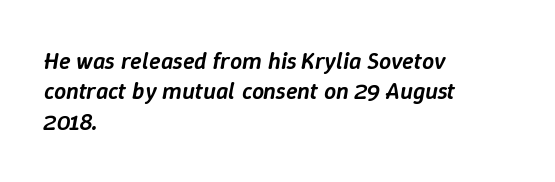
The image shows 24 px text type, italic (leaning right); set left-aligned, normal line spacing (1.27x), normal letter spacing, not underlined.
